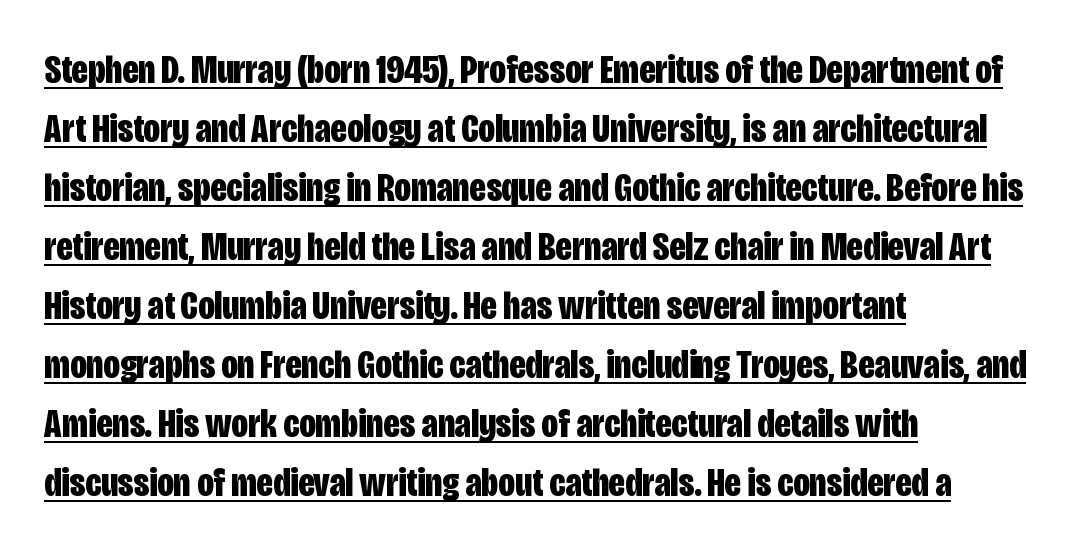
Q: Is the text bold? A: Yes.
Q: Is the text italic (slanted)? A: No, it is upright.
Q: Is the typeface a serif or a sans-serif typeface? A: Sans-serif.
Q: Is the text underlined? A: Yes.
Q: How is the paragraph aligned? A: Left-aligned.
Q: Is the spacing between letters normal or unusually wide? A: Normal.
Q: Is the spacing between lines tight, normal or loose? A: Normal.
Q: Width (condensed, normal, or wide)? A: Condensed.
Q: Stroke contrast? A: Low.
Q: x-height? A: Large.
Q: Monospaced? A: No.
